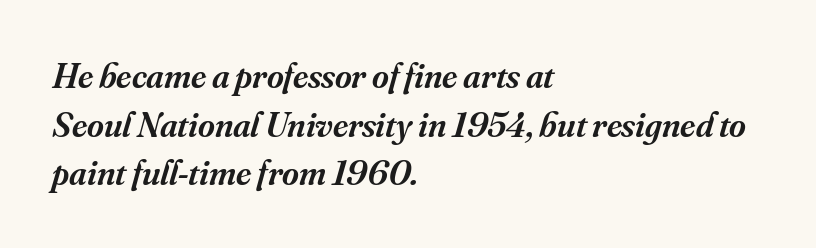
The image shows 36 px semibold serif type, italic (leaning right); set left-aligned, normal line spacing (1.35x), normal letter spacing, not underlined; medium stroke contrast and a small x-height.
